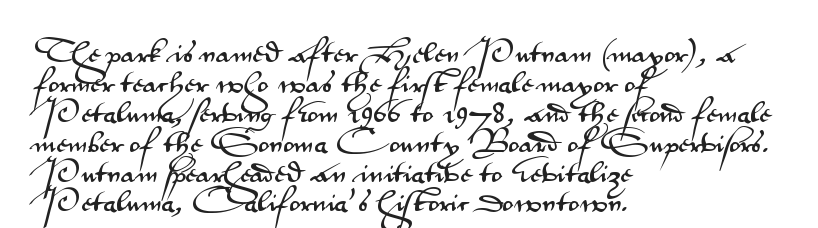
Q: Is the text italic (slanted)? A: Yes.
Q: Is the text underlined? A: No.
Q: How is the paragraph aligned? A: Left-aligned.
Q: Is the spacing between letters normal or unusually wide? A: Normal.
Q: Is the spacing between lines tight, normal or loose? A: Normal.
